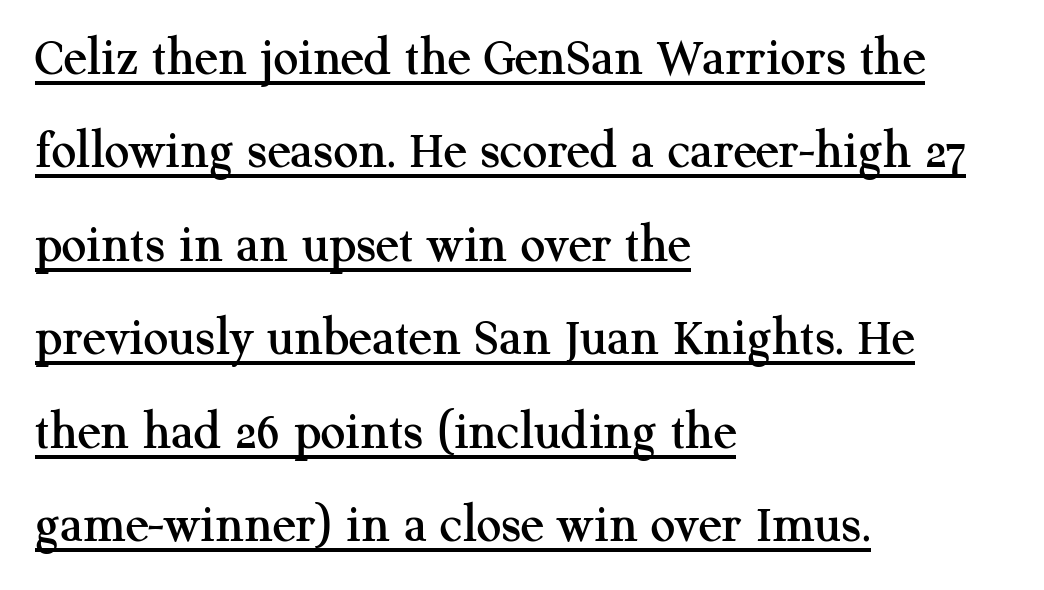
Q: Is the text italic (slanted)? A: No, it is upright.
Q: Is the typeface a serif or a sans-serif typeface? A: Serif.
Q: Is the text underlined? A: Yes.
Q: How is the paragraph aligned? A: Left-aligned.
Q: Is the spacing between letters normal or unusually wide? A: Normal.
Q: Is the spacing between lines tight, normal or loose? A: Normal.
Q: Width (condensed, normal, or wide)? A: Normal.
Q: Stroke contrast? A: Medium.
Q: x-height? A: Medium.
Q: Monospaced? A: No.
